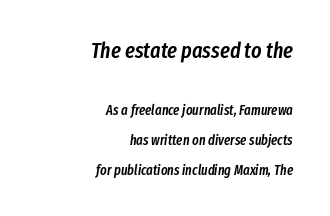
{"italic": "yes", "lean": "right", "slant_degrees": 8, "bold": "semi", "underline": "no", "align": "right", "line_spacing": "loose", "line_spacing_ratio": 2.12, "letter_spacing": "normal", "letter_spacing_em": 0.0, "larger_block": "first", "size_ratio": 1.57, "glyph_px": 22}
